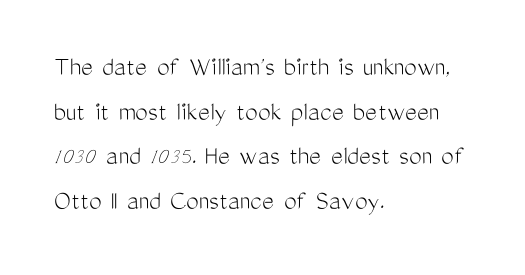
The image shows 28 px light, condensed sans-serif type, upright; set left-aligned, normal line spacing (1.59x), normal letter spacing, not underlined; medium stroke contrast and a medium x-height.
